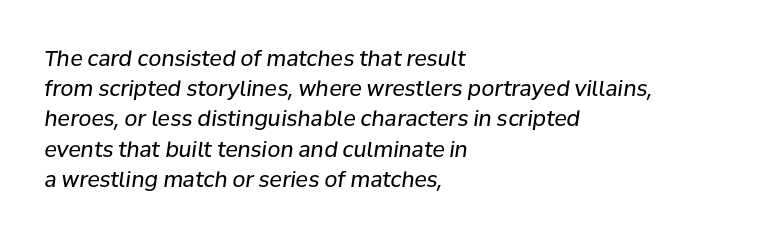
The image shows 21 px text type, italic (leaning right); set left-aligned, normal line spacing (1.44x), normal letter spacing, not underlined.
